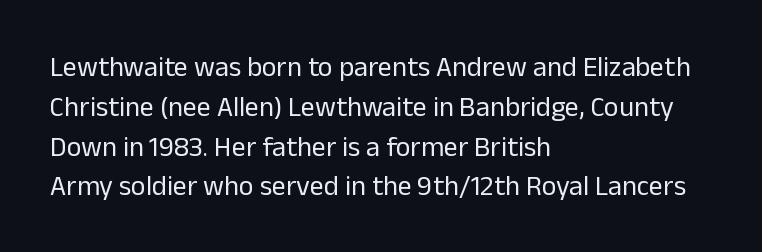
Q: Is the text bold? A: No.
Q: Is the text italic (slanted)? A: No, it is upright.
Q: Is the typeface a serif or a sans-serif typeface? A: Sans-serif.
Q: Is the text underlined? A: No.
Q: How is the paragraph aligned? A: Left-aligned.
Q: Is the spacing between letters normal or unusually wide? A: Normal.
Q: Is the spacing between lines tight, normal or loose? A: Normal.
Q: Width (condensed, normal, or wide)? A: Normal.
Q: Stroke contrast? A: Low.
Q: x-height? A: Medium.
Q: Monospaced? A: No.
